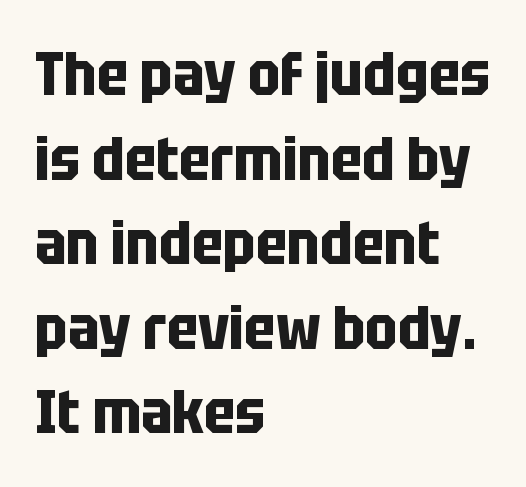
Q: Is the text bold? A: Yes.
Q: Is the text italic (slanted)? A: No, it is upright.
Q: Is the typeface a serif or a sans-serif typeface? A: Sans-serif.
Q: Is the text underlined? A: No.
Q: How is the paragraph aligned? A: Left-aligned.
Q: Is the spacing between letters normal or unusually wide? A: Normal.
Q: Is the spacing between lines tight, normal or loose? A: Normal.
Q: Width (condensed, normal, or wide)? A: Condensed.
Q: Stroke contrast? A: Low.
Q: x-height? A: Large.
Q: Monospaced? A: No.
